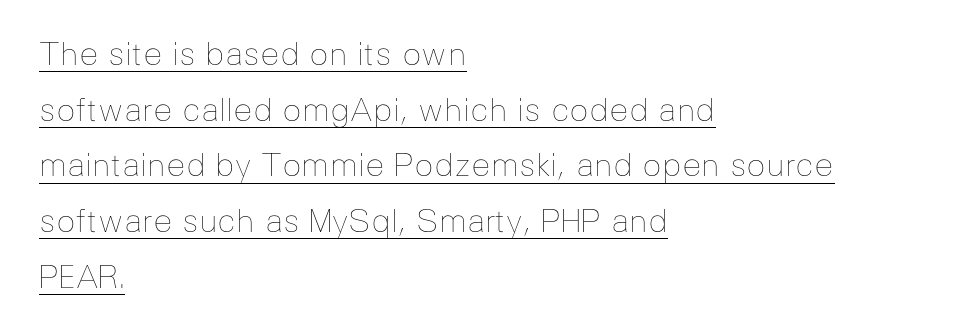
The image shows 32 px thin type, upright; set left-aligned, line spacing 1.74x, normal letter spacing, underlined; low stroke contrast and a medium x-height.
